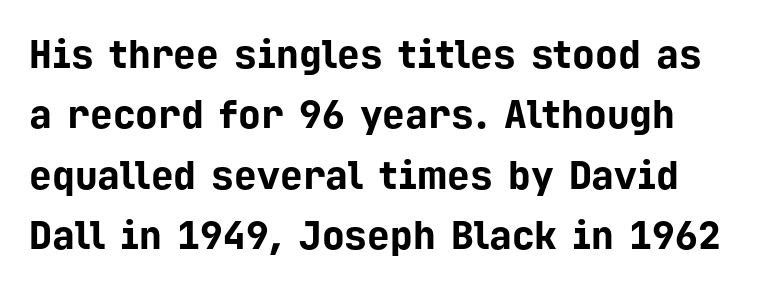
On the weight axis this lands at bold, roughly 700. The passage shown stacks its lines at a standard gap. Only glyphs here, with clear space below each row. Ascenders rise straight up at ninety degrees. The text was rendered using a sans face with plain stroke endings.
